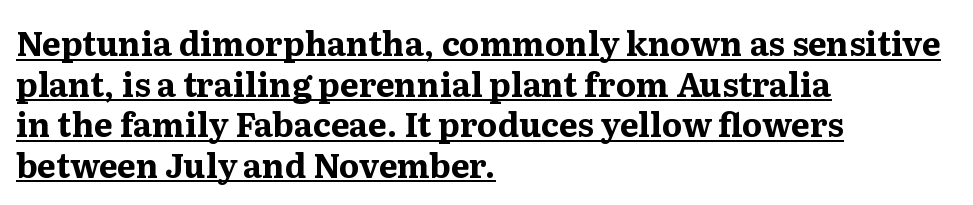
Q: Is the text bold? A: Yes.
Q: Is the text italic (slanted)? A: No, it is upright.
Q: Is the typeface a serif or a sans-serif typeface? A: Serif.
Q: Is the text underlined? A: Yes.
Q: How is the paragraph aligned? A: Left-aligned.
Q: Is the spacing between letters normal or unusually wide? A: Normal.
Q: Width (condensed, normal, or wide)? A: Normal.
Q: Stroke contrast? A: Medium.
Q: x-height? A: Medium.
Q: Monospaced? A: No.
